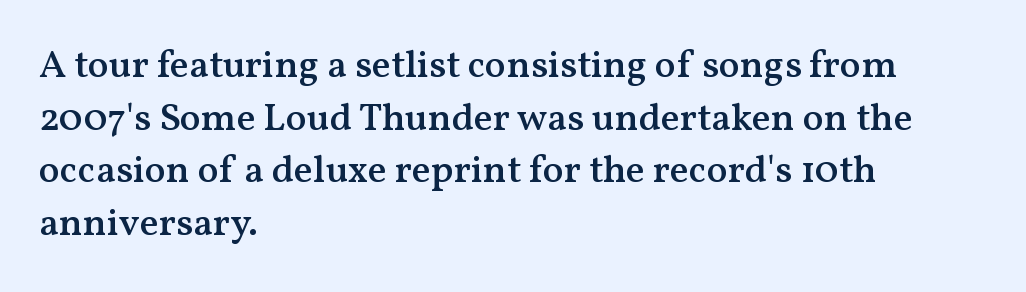
Q: Is the text bold? A: Semi-bold.
Q: Is the text italic (slanted)? A: No, it is upright.
Q: Is the typeface a serif or a sans-serif typeface? A: Serif.
Q: Is the text underlined? A: No.
Q: How is the paragraph aligned? A: Left-aligned.
Q: Is the spacing between letters normal or unusually wide? A: Normal.
Q: Is the spacing between lines tight, normal or loose? A: Normal.
Q: Width (condensed, normal, or wide)? A: Normal.
Q: Stroke contrast? A: Medium.
Q: x-height? A: Medium.
Q: Monospaced? A: No.
